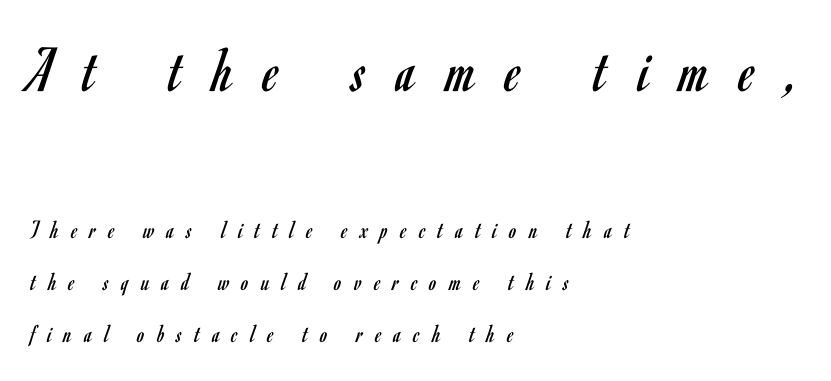
The image shows 65 px regular-weight, condensed sans-serif type; set left-aligned, loose line spacing (2.01x), unusually wide letter spacing (+0.48 em), not underlined; the first (top) block is 2.5x larger; low stroke contrast and a small x-height.
